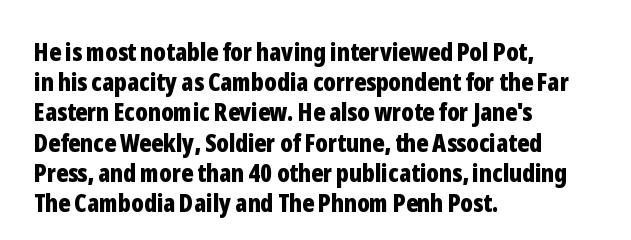
Q: Is the text bold? A: Yes.
Q: Is the text italic (slanted)? A: No, it is upright.
Q: Is the text underlined? A: No.
Q: How is the paragraph aligned? A: Left-aligned.
Q: Is the spacing between letters normal or unusually wide? A: Normal.
